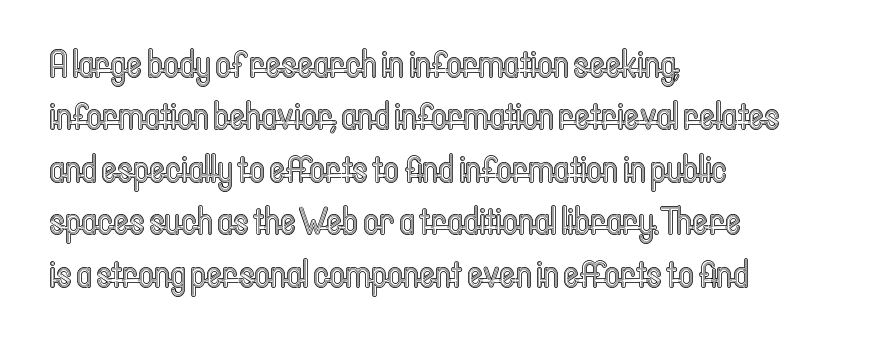
Q: Is the text italic (slanted)? A: No, it is upright.
Q: Is the text underlined? A: No.
Q: How is the paragraph aligned? A: Left-aligned.
Q: Is the spacing between letters normal or unusually wide? A: Normal.
Q: Is the spacing between lines tight, normal or loose? A: Normal.
Q: Width (condensed, normal, or wide)? A: Condensed.
Q: x-height? A: Medium.
Q: Monospaced? A: No.
